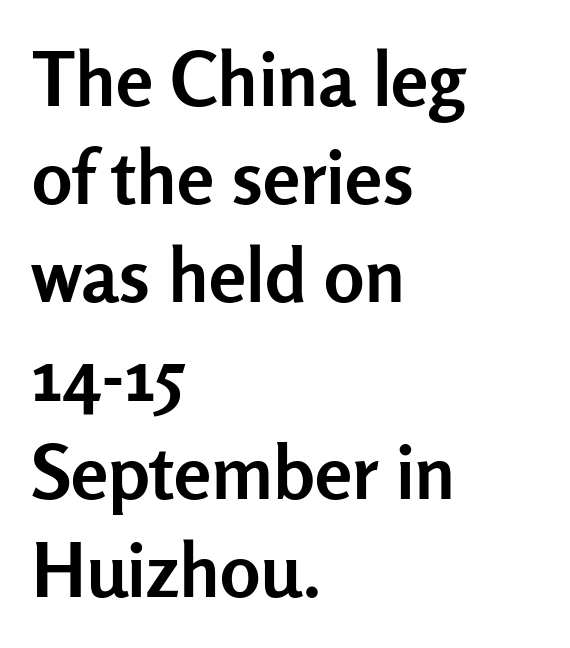
{"serif": "no", "italic": "no", "bold": "yes", "weight": "semibold", "width": "normal", "stroke_contrast": "low", "x_height": "medium", "monospaced": "no", "underline": "no", "align": "left", "line_spacing": "normal", "line_spacing_ratio": 1.31, "letter_spacing": "normal", "letter_spacing_em": 0.0, "glyph_px": 75}
